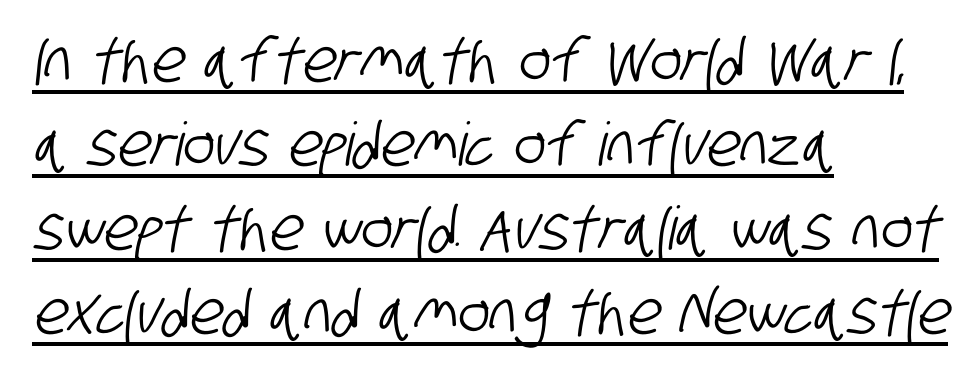
The image shows 60 px condensed sans-serif type; set left-aligned, normal line spacing (1.4x), normal letter spacing, underlined; low stroke contrast and a large x-height.
